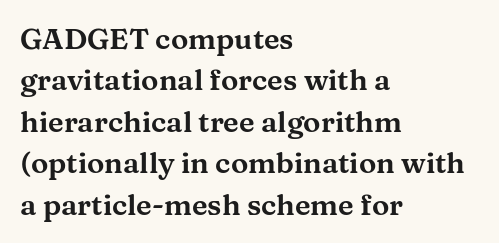
Character widths vary here, with narrow letters taking less room than wide ones. The passage shown is not underscored anywhere. Every row of glyphs begins at an identical x-position on the left. The lettering holds an erect, upright posture throughout.
